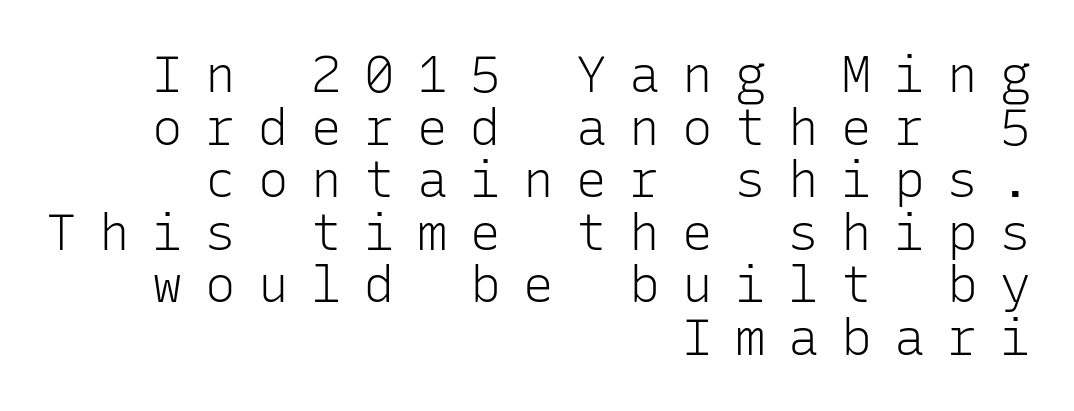
{"serif": "no", "italic": "no", "bold": "no", "weight": "light", "width": "normal", "stroke_contrast": "low", "x_height": "medium", "monospaced": "yes", "underline": "no", "align": "right", "line_spacing": "tight", "line_spacing_ratio": 1.03, "letter_spacing": "wide", "letter_spacing_em": 0.44, "glyph_px": 51}
